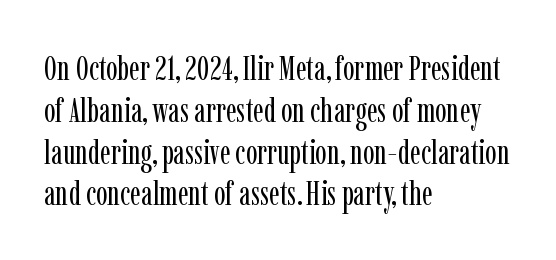
The image shows 34 px regular-weight, condensed serif type, upright; set left-aligned, line spacing 1.23x, normal letter spacing, not underlined; low stroke contrast and a medium x-height.
